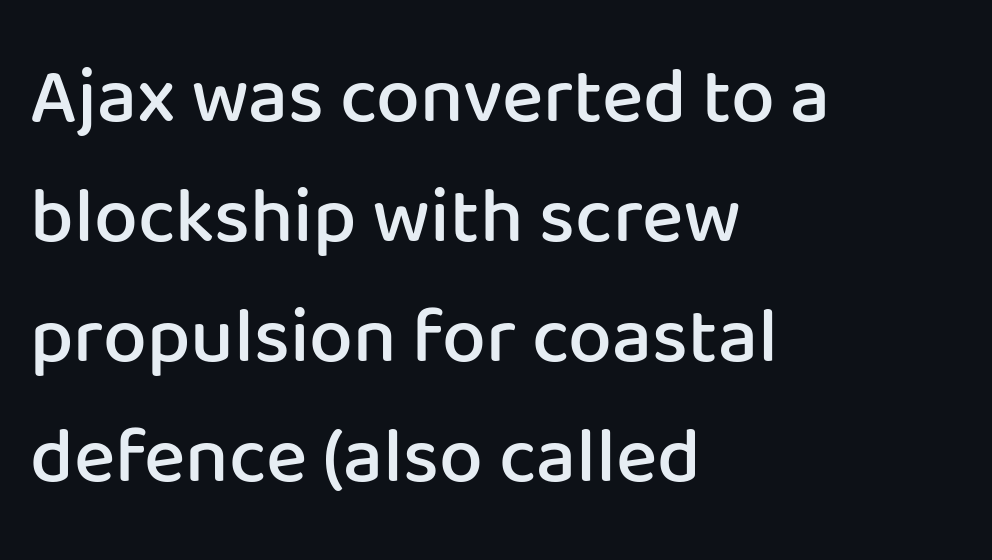
The image shows 78 px semibold sans-serif type, upright; set left-aligned, normal line spacing (1.54x), normal letter spacing, not underlined; low stroke contrast and a medium x-height.
